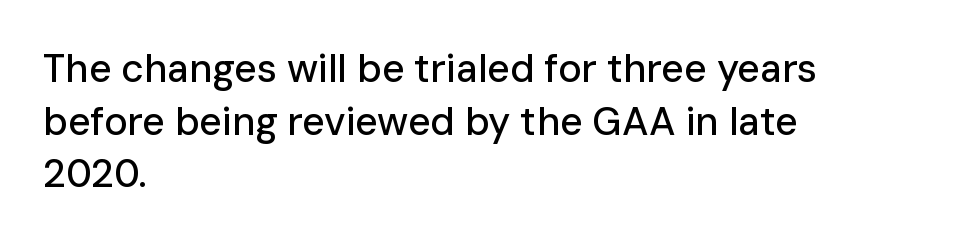
The image shows 39 px sans-serif type, upright; set left-aligned, normal line spacing (1.35x), normal letter spacing, not underlined; low stroke contrast and a medium x-height.
